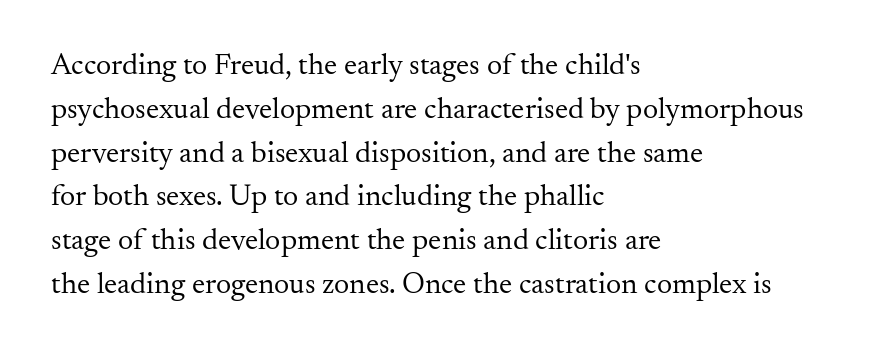
{"serif": "yes", "italic": "no", "bold": "no", "weight": "regular", "width": "normal", "stroke_contrast": "medium", "x_height": "small", "monospaced": "no", "underline": "no", "align": "left", "line_spacing": "normal", "line_spacing_ratio": 1.46, "letter_spacing": "normal", "letter_spacing_em": 0.0, "glyph_px": 30}
